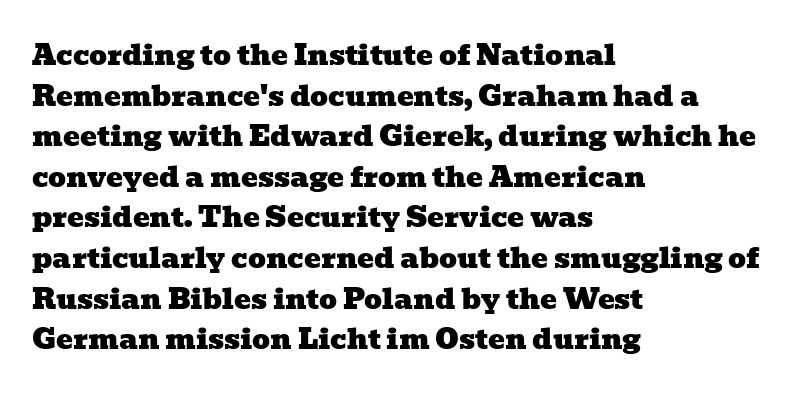
Words float on clear page, feet unadorned. Regarding serifs, this sample has them. You could call the tracking neutral — neither tight nor loose. Typeset ragged right — the left edge is the straight one.
